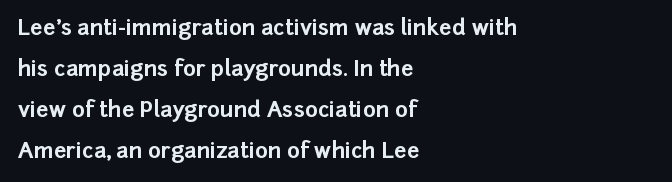
The image shows 22 px bold type, upright; set left-aligned, line spacing 1.86x, normal letter spacing, not underlined.
